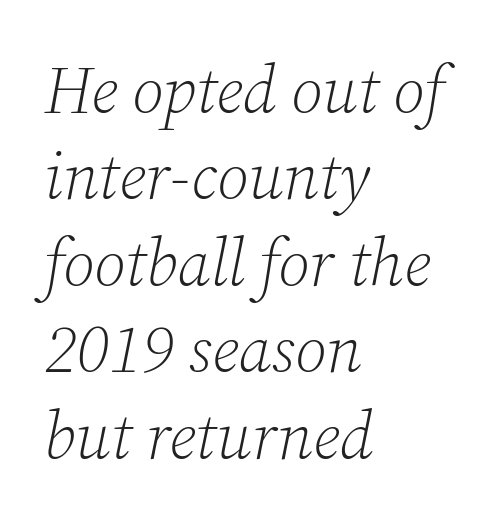
Q: Is the text bold? A: No.
Q: Is the text italic (slanted)? A: Yes, it leans right by about 12 degrees.
Q: Is the typeface a serif or a sans-serif typeface? A: Serif.
Q: Is the text underlined? A: No.
Q: How is the paragraph aligned? A: Left-aligned.
Q: Is the spacing between letters normal or unusually wide? A: Normal.
Q: Is the spacing between lines tight, normal or loose? A: Normal.
Q: Width (condensed, normal, or wide)? A: Normal.
Q: Stroke contrast? A: Low.
Q: x-height? A: Medium.
Q: Monospaced? A: No.
